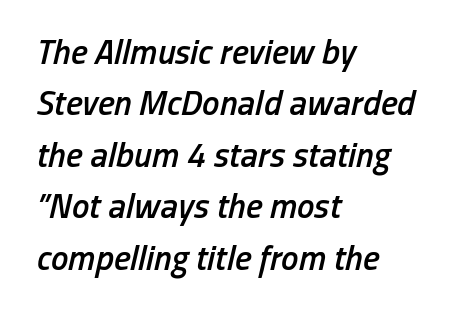
Q: Is the text bold? A: Semi-bold.
Q: Is the text italic (slanted)? A: Yes, it leans right by about 13 degrees.
Q: Is the text underlined? A: No.
Q: How is the paragraph aligned? A: Left-aligned.
Q: Is the spacing between letters normal or unusually wide? A: Normal.
Q: Is the spacing between lines tight, normal or loose? A: Normal.
Q: Width (condensed, normal, or wide)? A: Condensed.
Q: Stroke contrast? A: Low.
Q: x-height? A: Medium.
Q: Monospaced? A: No.
